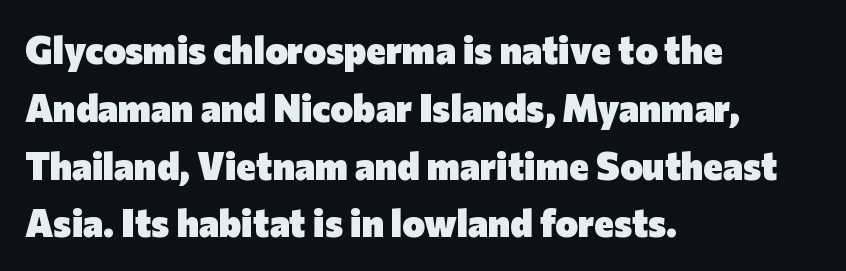
The image shows 38 px heavy sans-serif type, upright; set left-aligned, normal line spacing (1.52x), normal letter spacing, not underlined; low stroke contrast and a medium x-height.
